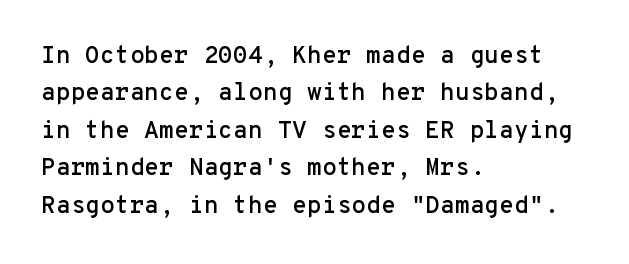
{"italic": "no", "underline": "no", "align": "left", "line_spacing": "normal", "line_spacing_ratio": 1.56, "letter_spacing": "normal", "letter_spacing_em": 0.0, "glyph_px": 24}
